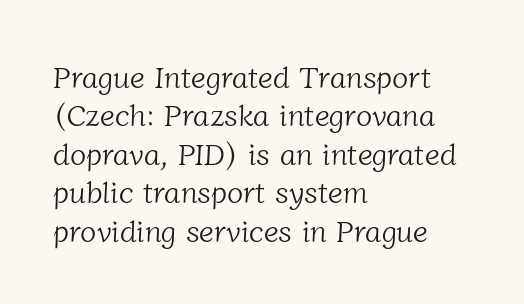
Tracking here is standard; glyphs follow each other at the usual distance. These lines are rendered in a variable-pitch font. Unbolded letterforms with no extra heft. A student would call this left alignment; a typographer would say flush left, rag right. Quick note: interline space is typical.
